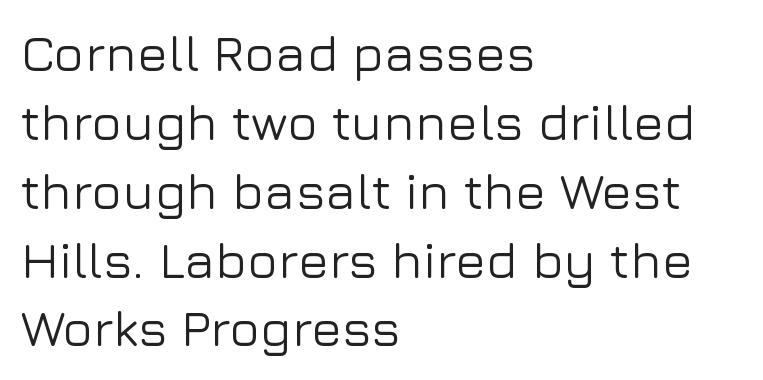
{"serif": "no", "italic": "no", "width": "normal", "stroke_contrast": "low", "x_height": "medium", "monospaced": "no", "underline": "no", "align": "left", "line_spacing": "normal", "line_spacing_ratio": 1.35, "letter_spacing": "normal", "letter_spacing_em": 0.0, "glyph_px": 51}
